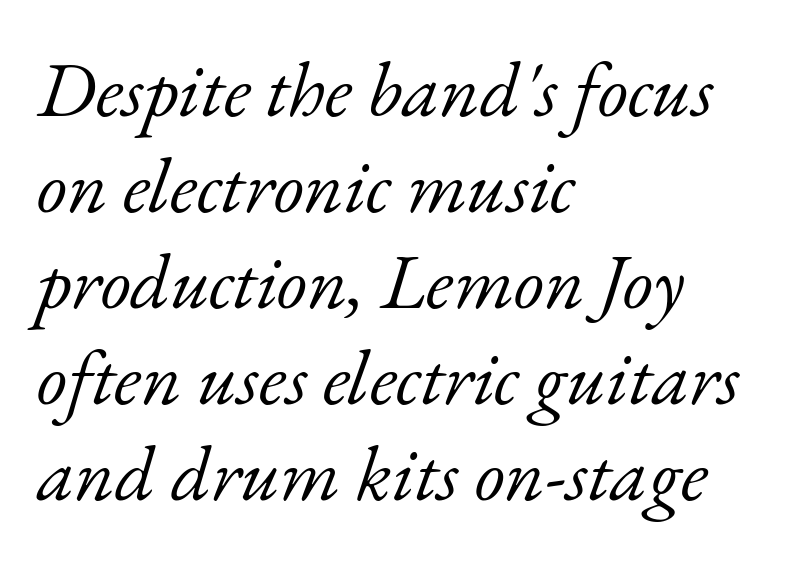
The image shows 78 px light serif type, italic (leaning right); set left-aligned, line spacing 1.23x, normal letter spacing, not underlined; low stroke contrast and a small x-height.
